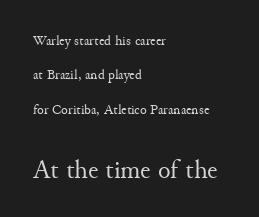
The image shows 26 px text type, upright; set left-aligned, loose line spacing (2.45x), normal letter spacing, not underlined; the second (bottom) block is 1.86x larger.
